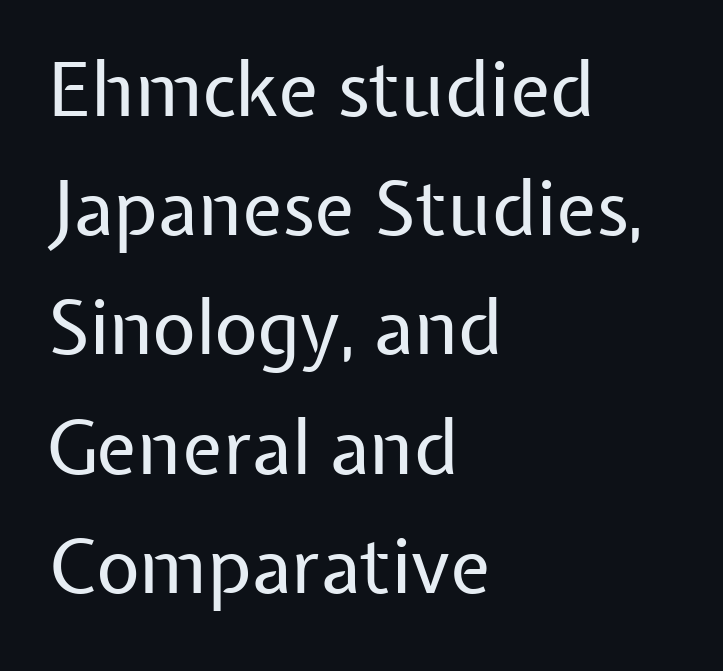
{"serif": "no", "italic": "no", "bold": "no", "weight": "regular", "width": "normal", "stroke_contrast": "low", "x_height": "medium", "monospaced": "no", "underline": "no", "align": "left", "line_spacing": "normal", "line_spacing_ratio": 1.59, "letter_spacing": "normal", "letter_spacing_em": 0.0, "glyph_px": 75}
